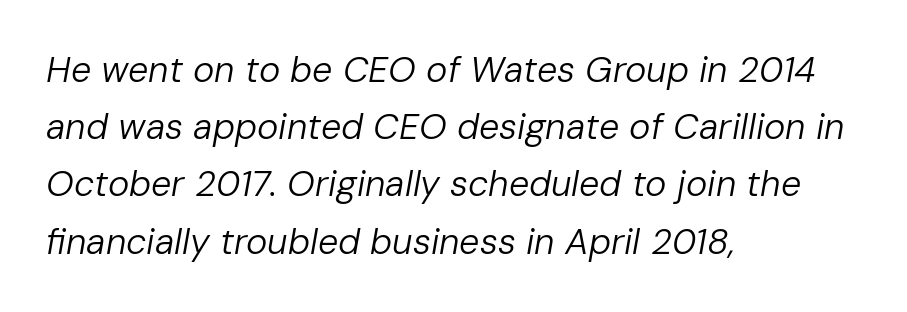
The font's italic variant was chosen for this text. The type is set solid horizontally, with unmodified tracking. Ink coverage per letter is moderate at most. Notice how descenders clear the ascenders below comfortably — that's standard leading. These lines are set flush left with a ragged right edge. You could not count columns in this text — the font is proportionally spaced.
